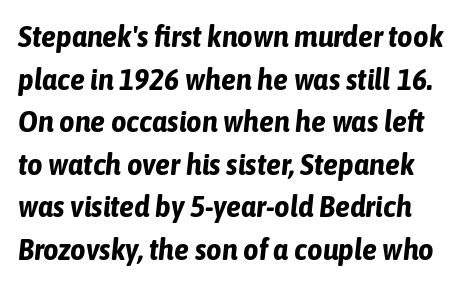
The strip under each line holds only bare page. Proportional: the letters do not fall into vertical columns. The tracking reads as untouched default to a designer's eye. Compared with ordinary roman type, these characters are visibly tilted. Line spacing here is normal. You'd pick this weight for a headline — it's a proper bold.
